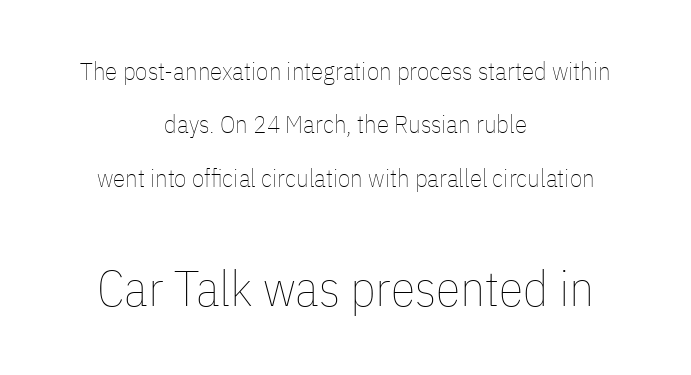
Characters follow at the spacing the type designer built in. Each letter keeps its own natural width here, so spacing adapts to shape. Descenders hang freely into open space. Caption: upper text group reduced, lower text group enlarged. Stem width sits at or under what a default text font uses.
